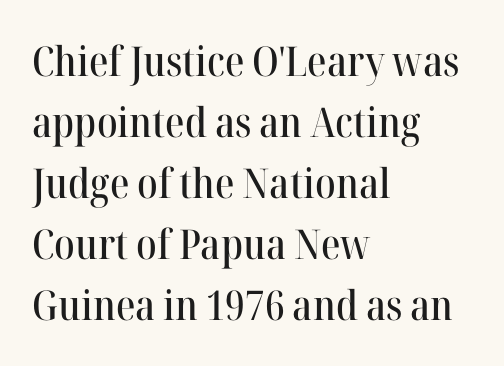
The image shows 41 px serif type, upright; set left-aligned, normal line spacing (1.49x), normal letter spacing, not underlined; high stroke contrast and a medium x-height.
